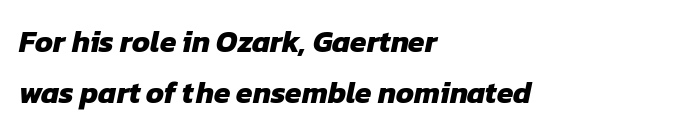
{"serif": "no", "bold": "yes", "weight": "heavy", "width": "normal", "stroke_contrast": "low", "x_height": "medium", "monospaced": "no", "underline": "no", "align": "left", "line_spacing": "normal", "line_spacing_ratio": 1.7, "letter_spacing": "normal", "letter_spacing_em": 0.0, "glyph_px": 30}
